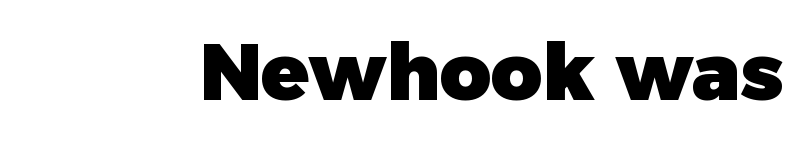
The image shows 79 px heavy sans-serif type, upright; set normal letter spacing, not underlined; low stroke contrast and a medium x-height.
